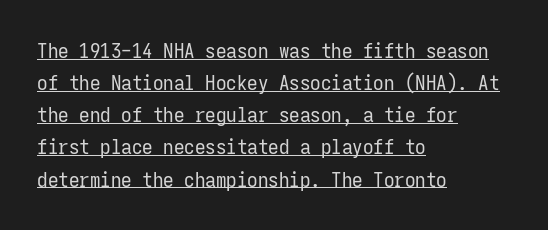
Q: Is the text bold? A: No.
Q: Is the text italic (slanted)? A: No, it is upright.
Q: Is the text underlined? A: Yes.
Q: How is the paragraph aligned? A: Left-aligned.
Q: Is the spacing between letters normal or unusually wide? A: Normal.
Q: Is the spacing between lines tight, normal or loose? A: Normal.
